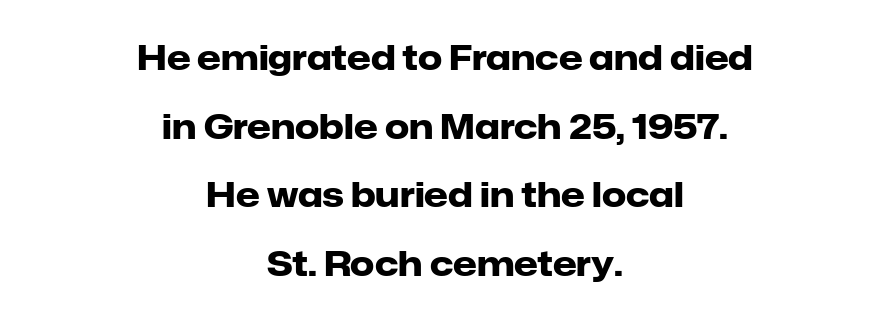
Q: Is the text bold? A: Yes.
Q: Is the text italic (slanted)? A: No, it is upright.
Q: Is the typeface a serif or a sans-serif typeface? A: Sans-serif.
Q: Is the text underlined? A: No.
Q: How is the paragraph aligned? A: Centered.
Q: Is the spacing between letters normal or unusually wide? A: Normal.
Q: Is the spacing between lines tight, normal or loose? A: Loose.
Q: Width (condensed, normal, or wide)? A: Normal.
Q: Stroke contrast? A: Low.
Q: x-height? A: Medium.
Q: Monospaced? A: No.
